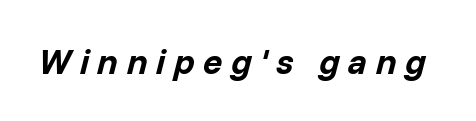
A clean baseline with only descenders dipping below it. Each glyph is drawn with heavy, bold strokes. Tracking value appears strongly positive — letters spread wide. In terms of posture, this sample is oblique. These lines are rendered in a variable-pitch font.
